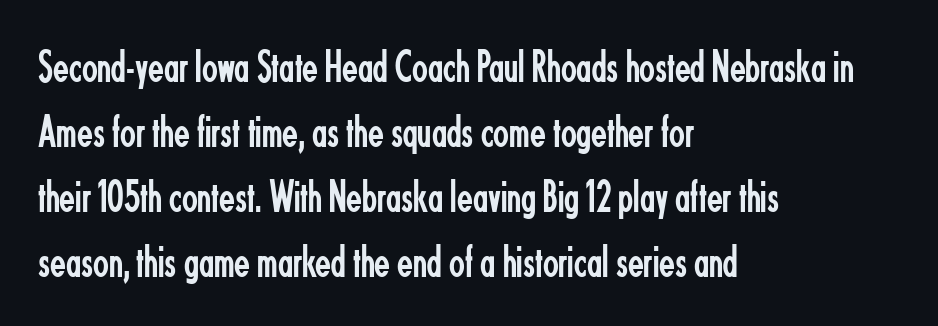
Q: Is the text bold? A: No.
Q: Is the text italic (slanted)? A: No, it is upright.
Q: Is the typeface a serif or a sans-serif typeface? A: Sans-serif.
Q: Is the text underlined? A: No.
Q: How is the paragraph aligned? A: Left-aligned.
Q: Is the spacing between letters normal or unusually wide? A: Normal.
Q: Is the spacing between lines tight, normal or loose? A: Normal.
Q: Width (condensed, normal, or wide)? A: Condensed.
Q: Stroke contrast? A: Low.
Q: x-height? A: Small.
Q: Monospaced? A: No.
